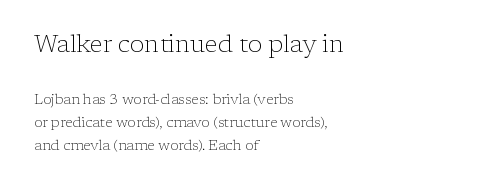
{"italic": "no", "bold": "no", "underline": "no", "align": "left", "line_spacing": "normal", "line_spacing_ratio": 1.65, "letter_spacing": "normal", "letter_spacing_em": 0.0, "larger_block": "first", "size_ratio": 1.71, "glyph_px": 24}
